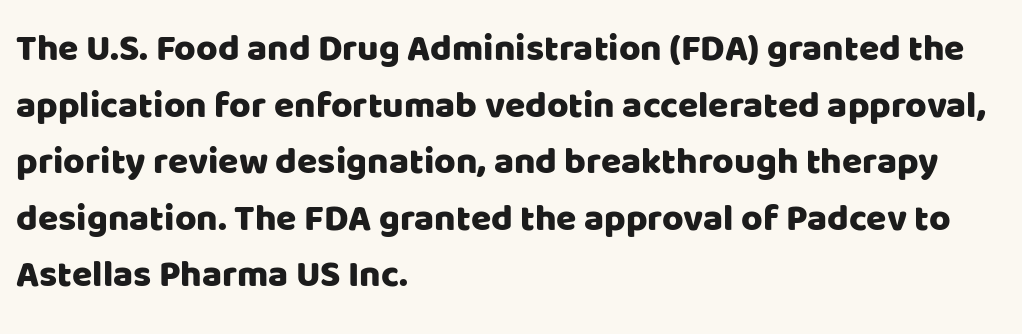
The image shows 37 px sans-serif type, upright; set left-aligned, normal line spacing (1.53x), normal letter spacing, not underlined; low stroke contrast and a large x-height.
